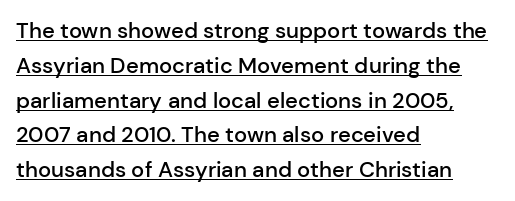
Q: Is the text bold? A: Semi-bold.
Q: Is the text italic (slanted)? A: No, it is upright.
Q: Is the text underlined? A: Yes.
Q: How is the paragraph aligned? A: Left-aligned.
Q: Is the spacing between letters normal or unusually wide? A: Normal.
Q: Is the spacing between lines tight, normal or loose? A: Normal.
